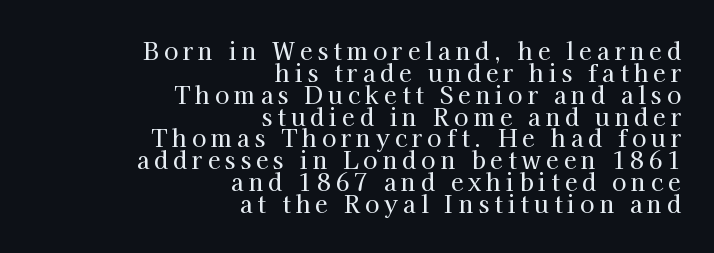
You can tell it's not italic because the verticals are truly vertical. Interline gaps are noticeably narrow in this sample. The lines in this sample share a right terminus and differ only in where they begin. Look at the tracking — it's clearly loosened, letters drifting apart. The passage shown is not underscored anywhere.
